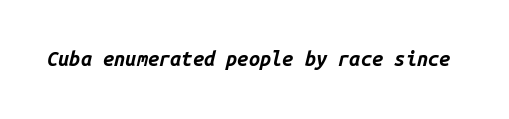
Q: Is the text bold? A: Yes.
Q: Is the text italic (slanted)? A: Yes, it leans right by about 14 degrees.
Q: Is the text underlined? A: No.
Q: Is the spacing between letters normal or unusually wide? A: Normal.
